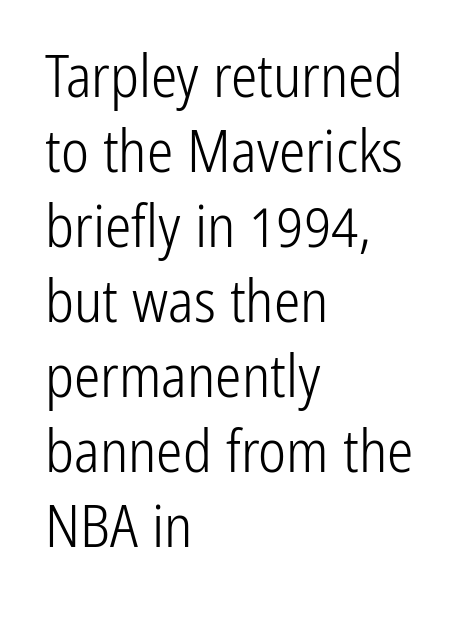
The image shows 59 px light, condensed sans-serif type, upright; set left-aligned, normal line spacing (1.27x), normal letter spacing, not underlined; low stroke contrast and a medium x-height.
